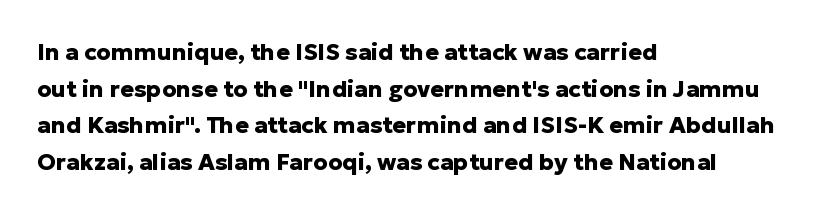
Visually the block forms a straight wall on the left and a jagged coastline on the right. The letters are bold, with thick, heavy strokes. The gap between lines stays unmarked. This sample keeps an unexceptional amount of space between lines. The horizontal fit of the characters is conventional and even. Vertical strokes here are truly vertical.
